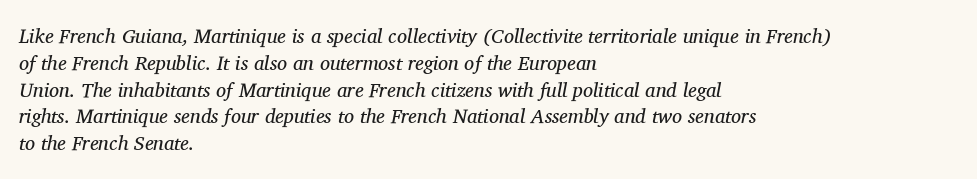
Slanted lettering throughout. If you drew a ruler down the left edge, every line would touch it. The gaps between neighbouring characters are ordinary and unremarkable. A bare baseline throughout the passage. Honestly, the row spacing looks completely unremarkable. Caption: face not bold, strokes unweighted.
